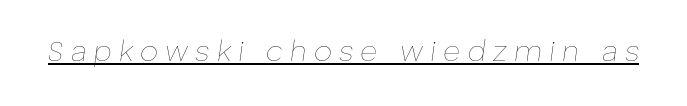
This sample uses expanded letter spacing, leaving extra air between glyphs. Weight: regular or lighter. The rendered words wear a rule along their underside. This sample has the flowing, uneven cadence of proportional lettering. You can tell it's italic because the verticals aren't actually vertical.
